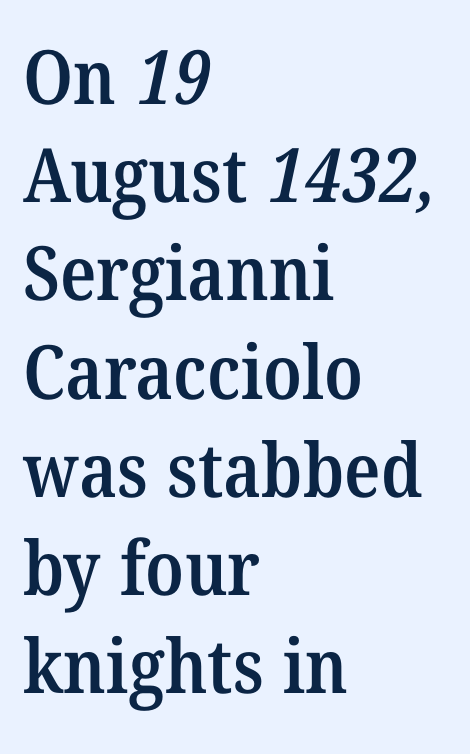
A typesetter would call this leading conventional body-copy spacing. The letters advance in unequal steps, a hallmark of proportional type. Is this a sans? No — the strokes have serifs. No extra tracking has been applied to these lines.
